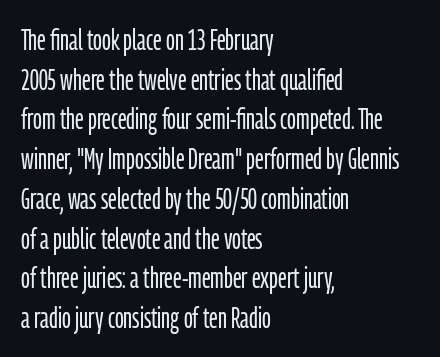
Q: Is the text bold? A: No.
Q: Is the text italic (slanted)? A: No, it is upright.
Q: Is the typeface a serif or a sans-serif typeface? A: Sans-serif.
Q: Is the text underlined? A: No.
Q: How is the paragraph aligned? A: Left-aligned.
Q: Is the spacing between letters normal or unusually wide? A: Normal.
Q: Is the spacing between lines tight, normal or loose? A: Normal.
Q: Width (condensed, normal, or wide)? A: Condensed.
Q: Stroke contrast? A: Low.
Q: x-height? A: Medium.
Q: Monospaced? A: No.
